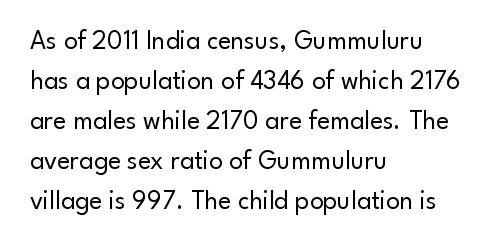
Q: Is the text bold? A: No.
Q: Is the text italic (slanted)? A: No, it is upright.
Q: Is the text underlined? A: No.
Q: How is the paragraph aligned? A: Left-aligned.
Q: Is the spacing between letters normal or unusually wide? A: Normal.
Q: Is the spacing between lines tight, normal or loose? A: Normal.
